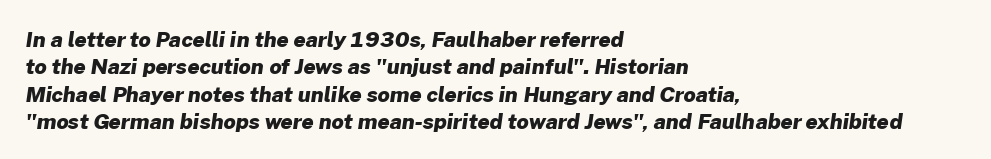
These lines sit exactly where default settings would place them. A typesetter would call this zero additional tracking. The typesetter chose a ragged-right arrangement here. How heavy is the stroke? Heavy — this is a bold.
